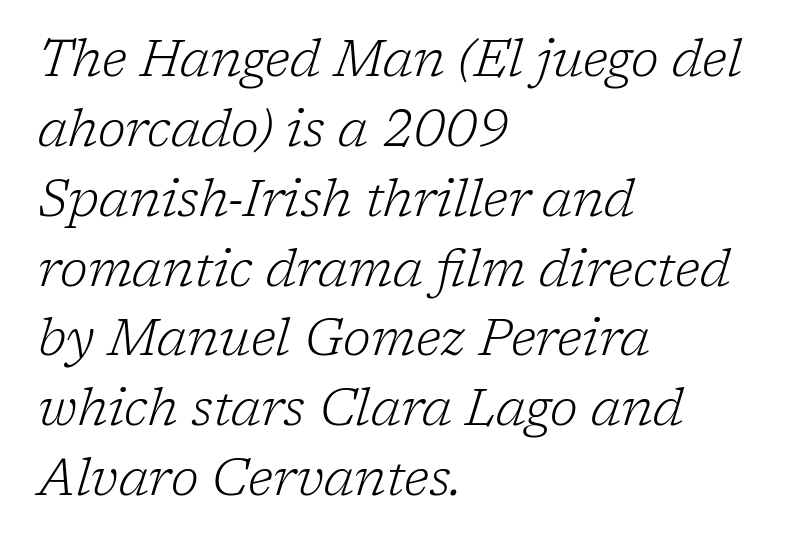
{"serif": "yes", "italic": "yes", "lean": "right", "slant_degrees": 17, "bold": "no", "weight": "light", "width": "normal", "stroke_contrast": "low", "x_height": "medium", "monospaced": "no", "underline": "no", "align": "left", "line_spacing": "normal", "line_spacing_ratio": 1.37, "letter_spacing": "normal", "letter_spacing_em": 0.0, "glyph_px": 51}
